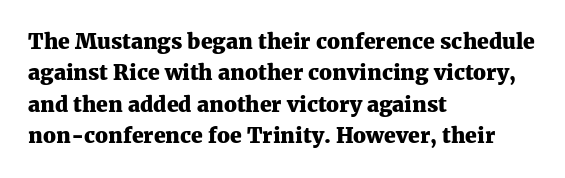
Q: Is the text bold? A: Yes.
Q: Is the text italic (slanted)? A: No, it is upright.
Q: Is the text underlined? A: No.
Q: How is the paragraph aligned? A: Left-aligned.
Q: Is the spacing between letters normal or unusually wide? A: Normal.
Q: Is the spacing between lines tight, normal or loose? A: Normal.
